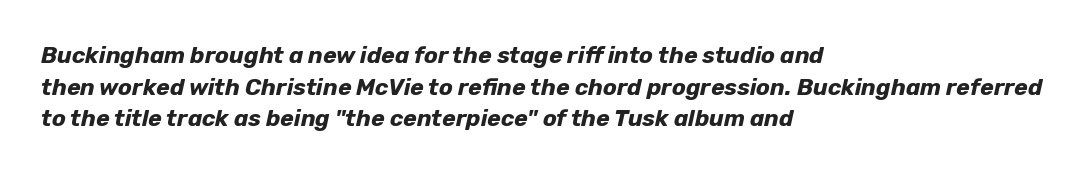
The image shows 23 px bold type, italic (leaning right); set left-aligned, normal line spacing (1.37x), normal letter spacing, not underlined.
